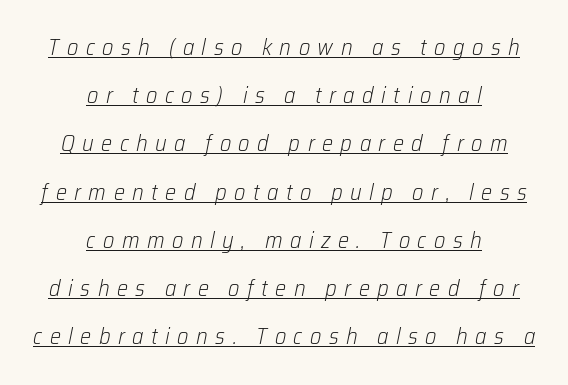
Words appear elongated and porous because spacing is wide. The compositor balanced each line on the midline. Characters are canted at an angle relative to the baseline's perpendicular. Vertical spacing — loose. The strokes carry an ordinary text weight at most.
